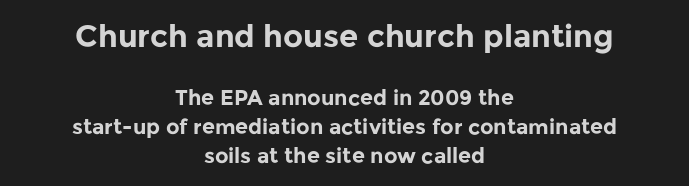
The image shows 31 px bold sans-serif type, upright; set centered, normal line spacing (1.39x), normal letter spacing, not underlined; the first (top) block is 1.48x larger; low stroke contrast and a medium x-height.
